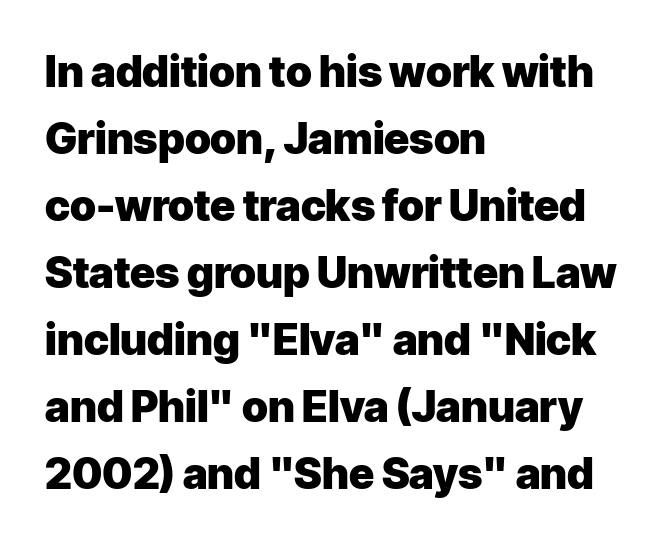
Q: Is the text bold? A: Yes.
Q: Is the text italic (slanted)? A: No, it is upright.
Q: Is the typeface a serif or a sans-serif typeface? A: Sans-serif.
Q: Is the text underlined? A: No.
Q: How is the paragraph aligned? A: Left-aligned.
Q: Is the spacing between letters normal or unusually wide? A: Normal.
Q: Is the spacing between lines tight, normal or loose? A: Normal.
Q: Width (condensed, normal, or wide)? A: Normal.
Q: Stroke contrast? A: Low.
Q: x-height? A: Medium.
Q: Monospaced? A: No.
